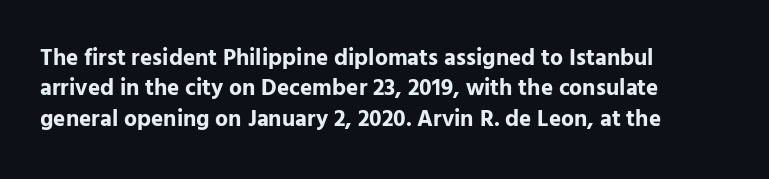
Each word holds together tightly as a unit, with standard inter-letter gaps. Typeset ragged right — the left edge is the straight one. Has an underline been added? It has not. The passage shown stacks its lines at a standard gap. A typesetter would mark this as roman, not italic. The passage shown is emphatically bold.
